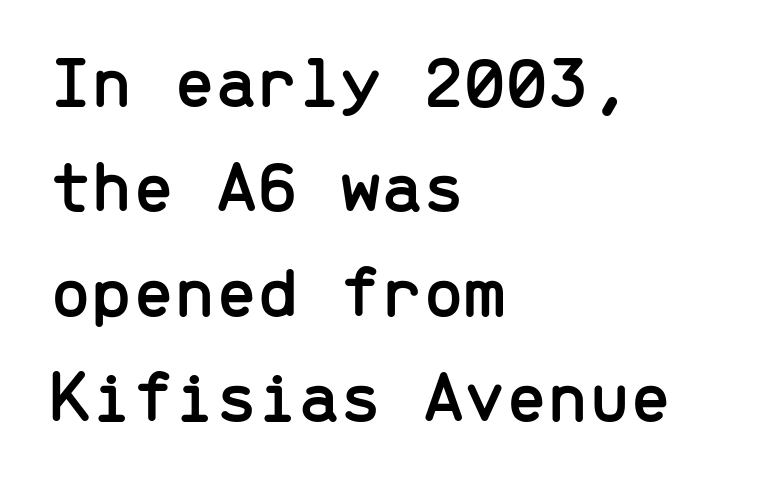
Q: Is the text italic (slanted)? A: No, it is upright.
Q: Is the typeface a serif or a sans-serif typeface? A: Sans-serif.
Q: Is the text underlined? A: No.
Q: How is the paragraph aligned? A: Left-aligned.
Q: Is the spacing between letters normal or unusually wide? A: Normal.
Q: Is the spacing between lines tight, normal or loose? A: Normal.
Q: Width (condensed, normal, or wide)? A: Normal.
Q: Stroke contrast? A: Low.
Q: x-height? A: Medium.
Q: Monospaced? A: Yes.
